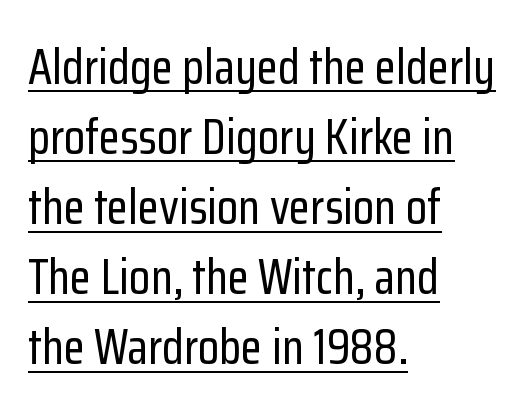
Q: Is the text italic (slanted)? A: No, it is upright.
Q: Is the typeface a serif or a sans-serif typeface? A: Sans-serif.
Q: Is the text underlined? A: Yes.
Q: How is the paragraph aligned? A: Left-aligned.
Q: Is the spacing between letters normal or unusually wide? A: Normal.
Q: Is the spacing between lines tight, normal or loose? A: Normal.
Q: Width (condensed, normal, or wide)? A: Condensed.
Q: Stroke contrast? A: Low.
Q: x-height? A: Medium.
Q: Monospaced? A: No.
